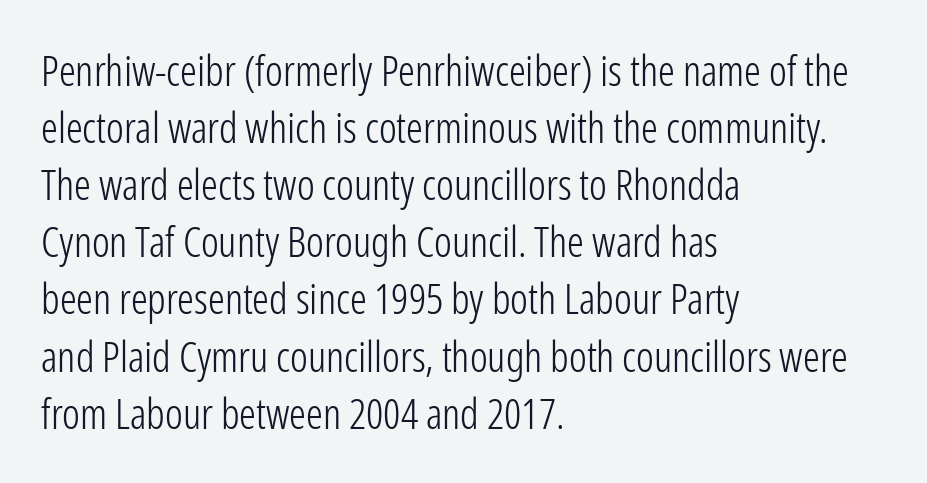
Q: Is the text bold? A: No.
Q: Is the text italic (slanted)? A: No, it is upright.
Q: Is the typeface a serif or a sans-serif typeface? A: Sans-serif.
Q: Is the text underlined? A: No.
Q: How is the paragraph aligned? A: Left-aligned.
Q: Is the spacing between letters normal or unusually wide? A: Normal.
Q: Is the spacing between lines tight, normal or loose? A: Normal.
Q: Width (condensed, normal, or wide)? A: Condensed.
Q: Stroke contrast? A: Low.
Q: x-height? A: Medium.
Q: Monospaced? A: No.
